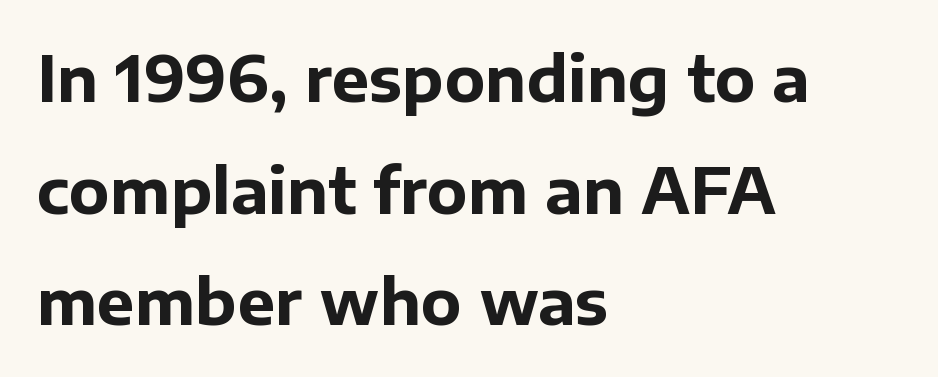
In CSS terms this would be text-align: left. A sans-serif font was chosen for this passage. Looks like regular typesetting: each glyph gets only the width it needs. Anything drawn beneath the words? Only blank space. No italicization has been applied; the sample stays upright. Chunky letters — that's bold for sure.
